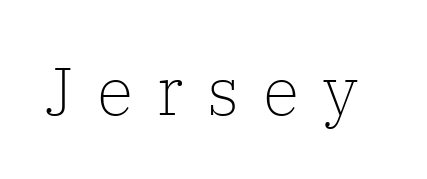
The image shows 68 px light serif type, upright; set unusually wide letter spacing (+0.35 em), not underlined; low stroke contrast and a medium x-height.
